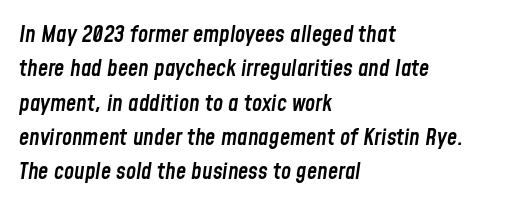
The rows are spaced the way most documents space them. Line beginnings align vertically; line endings do not. The type is set solid horizontally, with unmodified tracking. Descender tails drop into unmarked territory. These lines carry some extra weight — a demibold, not a full bold. Is the type slanted? Yes — the strokes lean at a clear angle.
